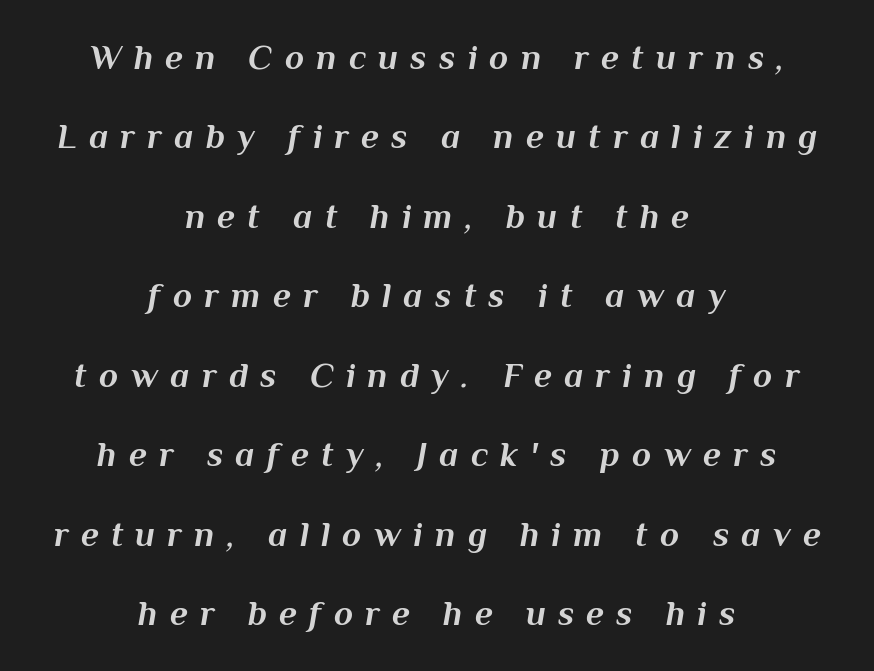
Q: Is the text bold? A: Yes.
Q: Is the text italic (slanted)? A: Yes, it leans right by about 10 degrees.
Q: Is the text underlined? A: No.
Q: How is the paragraph aligned? A: Centered.
Q: Is the spacing between letters normal or unusually wide? A: Unusually wide.
Q: Is the spacing between lines tight, normal or loose? A: Loose.
Q: Width (condensed, normal, or wide)? A: Normal.
Q: Stroke contrast? A: Medium.
Q: x-height? A: Medium.
Q: Monospaced? A: No.
